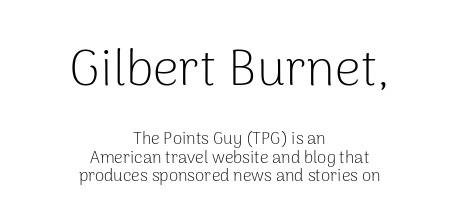
{"serif": "no", "italic": "no", "bold": "no", "weight": "light", "width": "normal", "stroke_contrast": "low", "x_height": "medium", "monospaced": "no", "underline": "no", "align": "center", "line_spacing": "tight", "line_spacing_ratio": 1.07, "letter_spacing": "normal", "letter_spacing_em": 0.0, "larger_block": "first", "size_ratio": 3.0, "glyph_px": 51}
